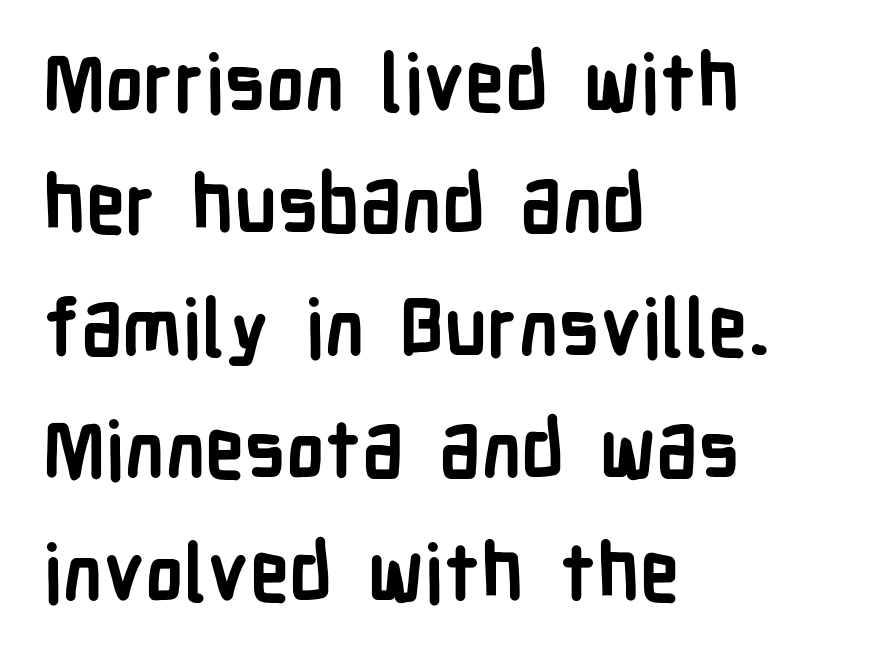
{"serif": "no", "italic": "no", "bold": "yes", "weight": "semibold", "width": "condensed", "stroke_contrast": "low", "x_height": "medium", "monospaced": "no", "underline": "no", "align": "left", "line_spacing": "normal", "line_spacing_ratio": 1.55, "letter_spacing": "normal", "letter_spacing_em": 0.0, "glyph_px": 79}
